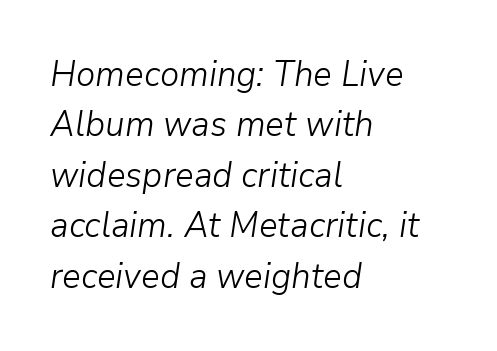
The image shows 35 px light type, italic (leaning right); set left-aligned, normal line spacing (1.44x), normal letter spacing, not underlined; low stroke contrast and a medium x-height.
